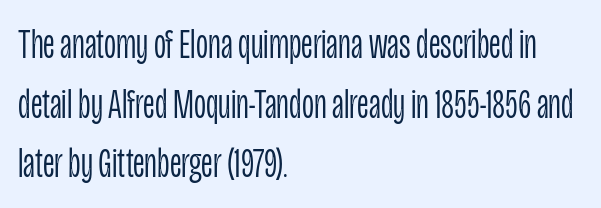
{"serif": "no", "italic": "no", "bold": "no", "weight": "light", "width": "condensed", "stroke_contrast": "low", "x_height": "large", "monospaced": "no", "underline": "no", "align": "left", "line_spacing": "normal", "line_spacing_ratio": 1.42, "letter_spacing": "normal", "letter_spacing_em": 0.0, "glyph_px": 42}
